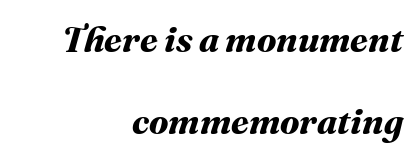
Is the letter spacing exaggerated? No — it looks like the ordinary default. Clear beneath every line of the passage. The lines are spread far apart with generous leading. Spacing verdict: proportional, widths tailored to each character.
